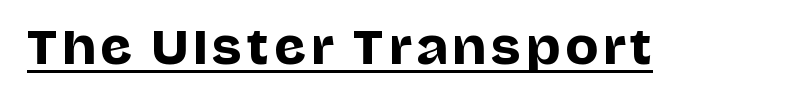
The face used here is a sans, in the tradition of grotesques and geometrics. Is there any slant? The stems are plumb. This sample has the flowing, uneven cadence of proportional lettering. Compared with undecorated copy, this sample adds a rule below the words.
